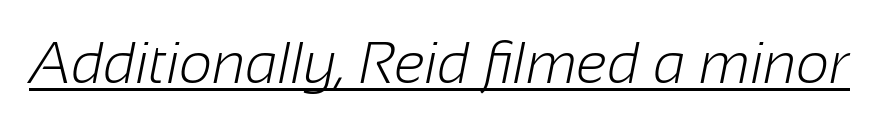
The image shows 58 px light sans-serif type; set normal letter spacing, underlined; low stroke contrast and a medium x-height.
